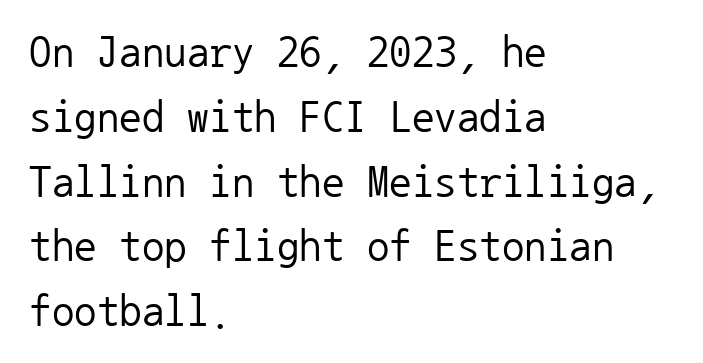
{"serif": "no", "italic": "no", "bold": "no", "weight": "regular", "width": "normal", "stroke_contrast": "low", "x_height": "medium", "monospaced": "yes", "underline": "no", "align": "left", "line_spacing": "normal", "line_spacing_ratio": 1.44, "letter_spacing": "normal", "letter_spacing_em": 0.0, "glyph_px": 45}
